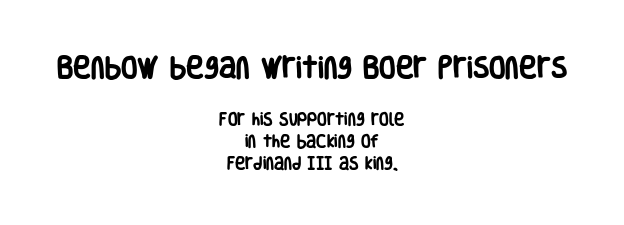
Q: Is the text bold? A: Yes.
Q: Is the text italic (slanted)? A: No, it is upright.
Q: Is the text underlined? A: No.
Q: How is the paragraph aligned? A: Centered.
Q: Is the spacing between letters normal or unusually wide? A: Normal.
Q: Is the spacing between lines tight, normal or loose? A: Normal.
Q: Which block of text is set in a larger size, the first (top) or the second (bottom)? A: The first (top) one.
